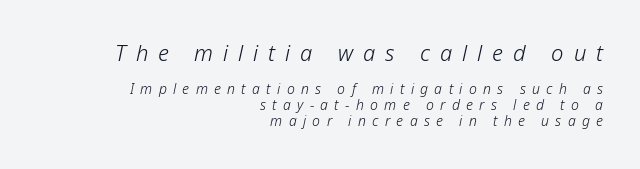
Type size steps down from the first block to the second. The typesetter chose a ragged-left arrangement here. Each word looks stretched out because of the extra space between its letters. The vertical gap from one line to the next is small.
